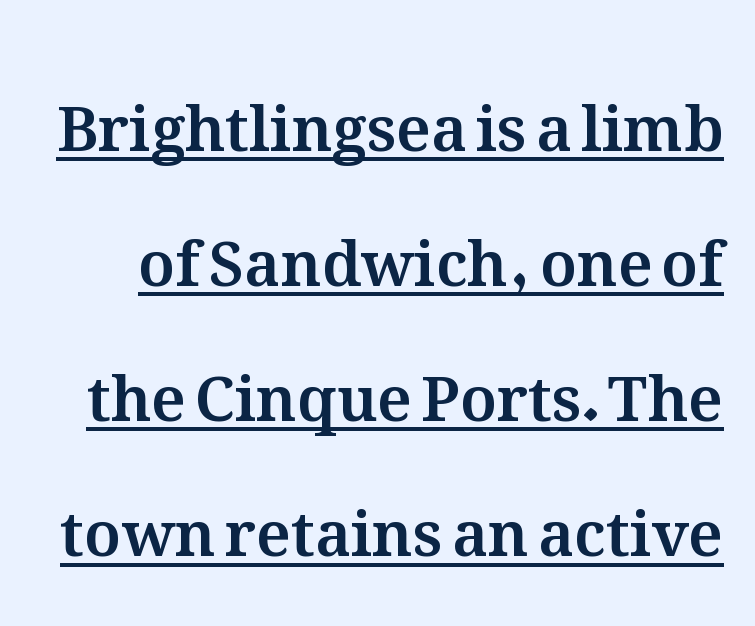
Looks like someone drew a line under every word here. Regarding leading, the lines here are spaced well apart. Here the designer chose a conventional face with non-uniform glyph widths. These lines were composed using upright roman letters. Between one letter and the next there's only the usual sliver of space.
